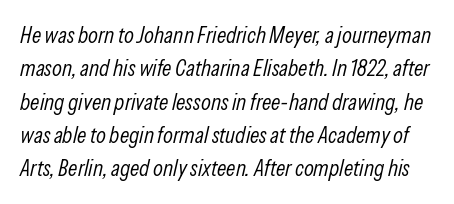
{"italic": "yes", "lean": "right", "slant_degrees": 13, "bold": "no", "underline": "no", "line_spacing": "normal", "line_spacing_ratio": 1.45, "letter_spacing": "normal", "letter_spacing_em": 0.0, "glyph_px": 23}
